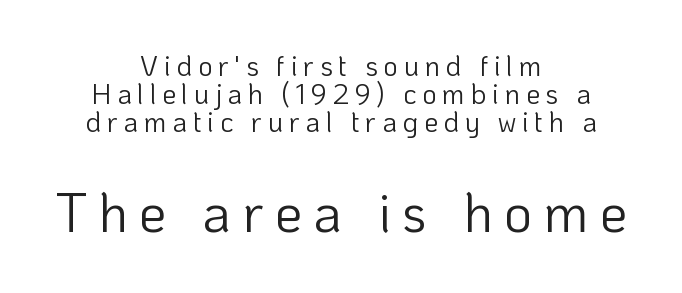
The image shows 55 px light sans-serif type, upright; set centered, tight line spacing (1.0x), unusually wide letter spacing (+0.2 em), not underlined; the second (bottom) block is 1.96x larger; low stroke contrast and a medium x-height.
